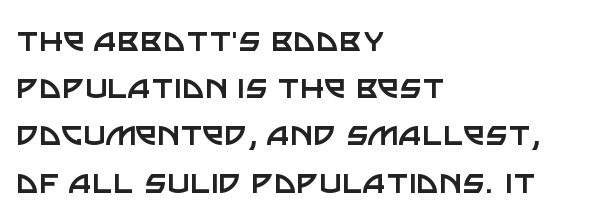
The image shows 39 px regular-weight sans-serif type, upright; set left-aligned, line spacing 1.21x, normal letter spacing, not underlined; low stroke contrast and a large x-height.
